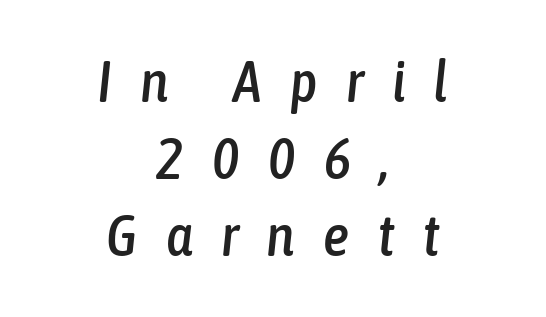
Slant detected: the letters are inclined. Line spacing here is normal. Does the copy run flush right? No — it is centered line by line. Check the space under the baseline: it is left empty.
